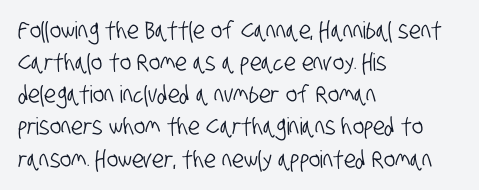
The specimen omits any rule beneath the text block's lines. The setting favours the left margin, as ordinary paragraphs usually do. Vertically, the passage feels balanced, rows spaced as you'd expect. The letterforms sit shoulder to shoulder at normal distance.
